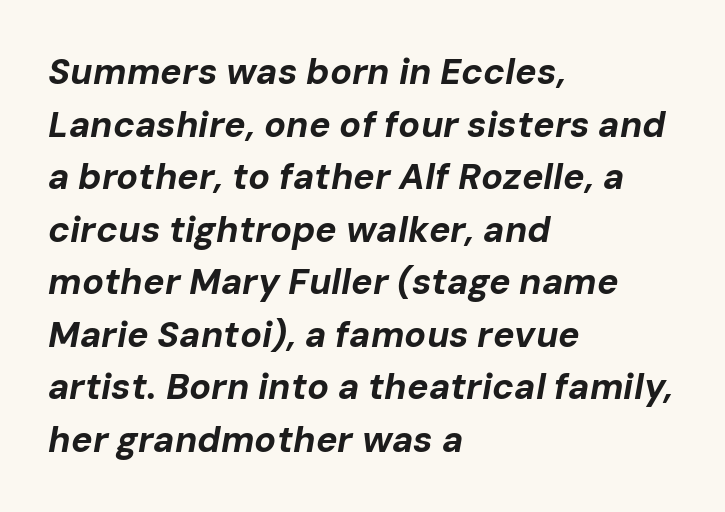
Q: Is the text bold? A: Yes.
Q: Is the text italic (slanted)? A: Yes, it leans right by about 10 degrees.
Q: Is the text underlined? A: No.
Q: How is the paragraph aligned? A: Left-aligned.
Q: Is the spacing between letters normal or unusually wide? A: Normal.
Q: Is the spacing between lines tight, normal or loose? A: Normal.
Q: Width (condensed, normal, or wide)? A: Normal.
Q: Stroke contrast? A: Low.
Q: x-height? A: Medium.
Q: Monospaced? A: No.
